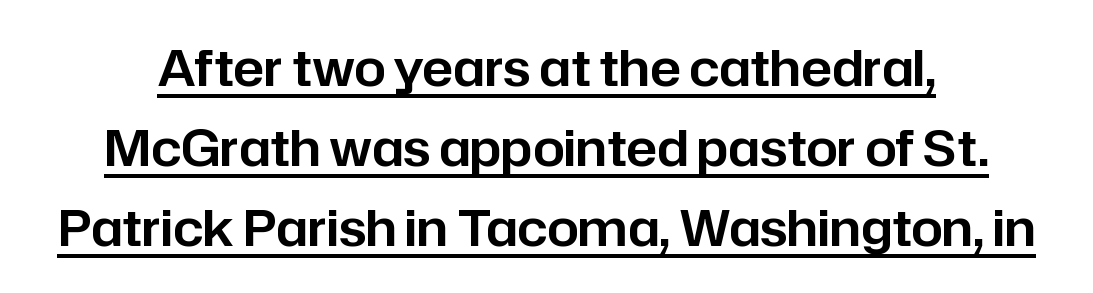
This is the regular roman posture of the typeface. Do the characters align in a grid? No, the font is proportional. These characters rest on top of a visible drawn line. The horizontal fit of the characters is conventional and even. Leading matches the norm, producing a regular column. The typeface chosen for these lines omits serifs.
